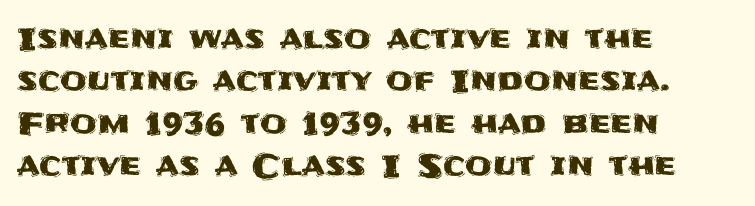
Quick note: interline space is typical. The letters carry no serifs — their stems end cleanly without finishing strokes. Each line starts at the same left margin while the right side varies. What stands out about the letter spacing? Nothing — it is the standard amount.
